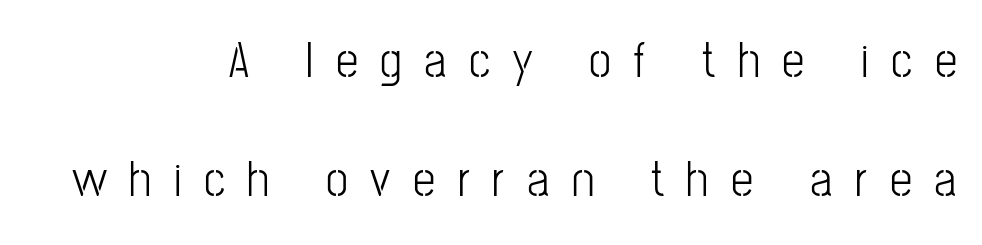
{"serif": "no", "italic": "no", "width": "condensed", "stroke_contrast": "low", "x_height": "medium", "monospaced": "no", "underline": "no", "align": "right", "line_spacing": "loose", "line_spacing_ratio": 2.38, "letter_spacing": "wide", "letter_spacing_em": 0.45, "glyph_px": 50}
